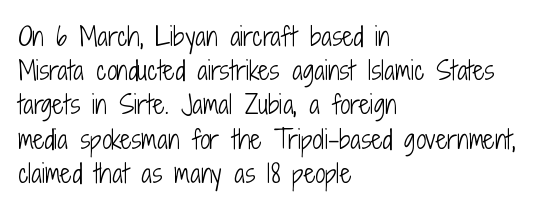
Q: Is the text bold? A: No.
Q: Is the text italic (slanted)? A: No, it is upright.
Q: Is the text underlined? A: No.
Q: How is the paragraph aligned? A: Left-aligned.
Q: Is the spacing between letters normal or unusually wide? A: Normal.
Q: Is the spacing between lines tight, normal or loose? A: Normal.
